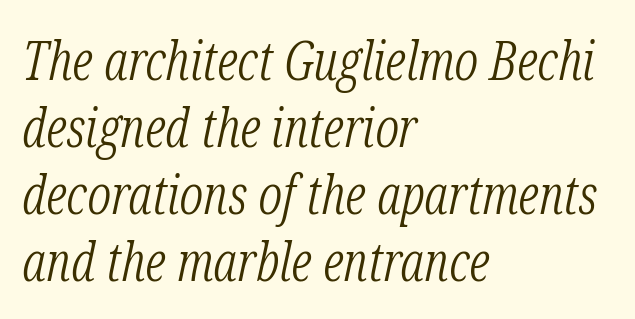
Each stroke keeps to a modest, everyday thickness or less. This rendering leaves character spacing at its baseline value. Serifs: yes, visible at the terminals of the letterforms. This sample has the flowing, uneven cadence of proportional lettering. When letters slant like this, we call the style italic. A bare baseline throughout the passage.
